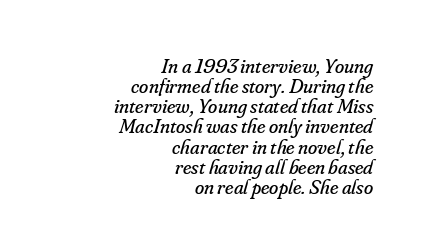
The image shows 21 px text type, italic (leaning right); set right-aligned, tight line spacing (0.96x), normal letter spacing, not underlined.
